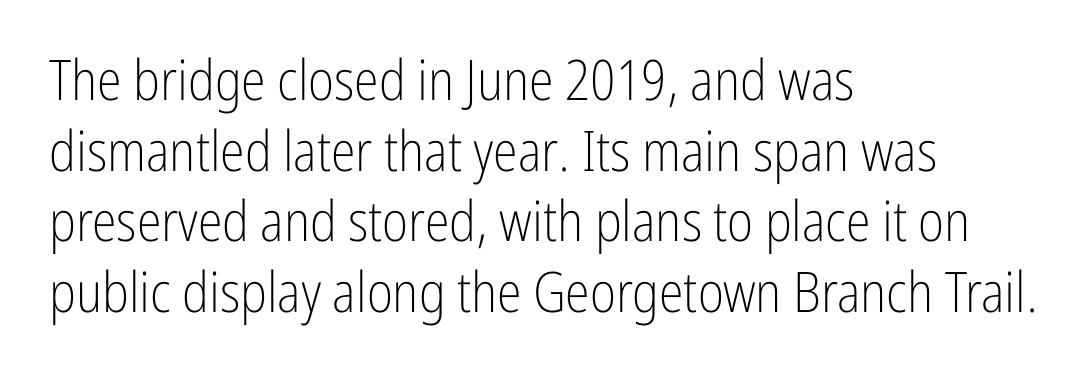
Any mark beneath the type? The region is blank. This reads as an unemphasized weight, regular at the heaviest. Does the lettering tilt? It doesn't — this is upright. Caption: multi-line text, flush left, ragged right. The rendering uses natural spacing where letterforms have individual widths.
